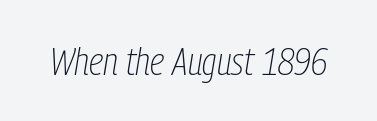
Q: Is the text bold? A: No.
Q: Is the text italic (slanted)? A: Yes, it leans right by about 9 degrees.
Q: Is the text underlined? A: No.
Q: Is the spacing between letters normal or unusually wide? A: Normal.
Q: Width (condensed, normal, or wide)? A: Condensed.
Q: Stroke contrast? A: Low.
Q: x-height? A: Medium.
Q: Monospaced? A: No.
